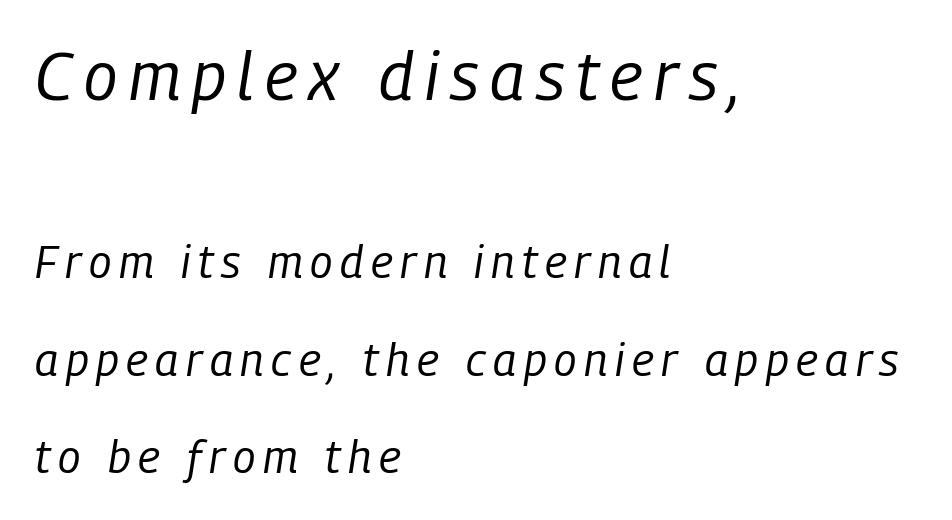
{"italic": "yes", "lean": "right", "slant_degrees": 9, "bold": "no", "weight": "regular", "width": "condensed", "stroke_contrast": "low", "x_height": "medium", "monospaced": "no", "underline": "no", "align": "left", "line_spacing": "loose", "line_spacing_ratio": 2.17, "larger_block": "first", "size_ratio": 1.49, "glyph_px": 67}
